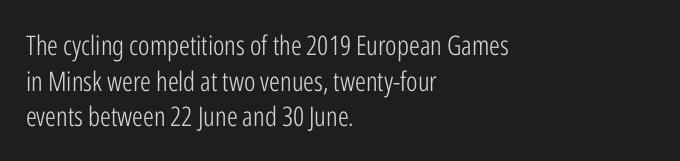
Q: Is the text bold? A: No.
Q: Is the text italic (slanted)? A: No, it is upright.
Q: Is the text underlined? A: No.
Q: How is the paragraph aligned? A: Left-aligned.
Q: Is the spacing between letters normal or unusually wide? A: Normal.
Q: Is the spacing between lines tight, normal or loose? A: Normal.
